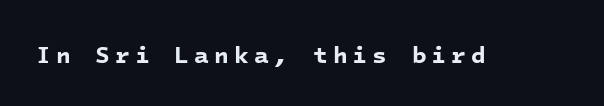
Here the glyphs are tracked loosely, breaking word shapes into spaced letters. Each row of text sits above clean, open space. Weight check: bold — yes, fully.
